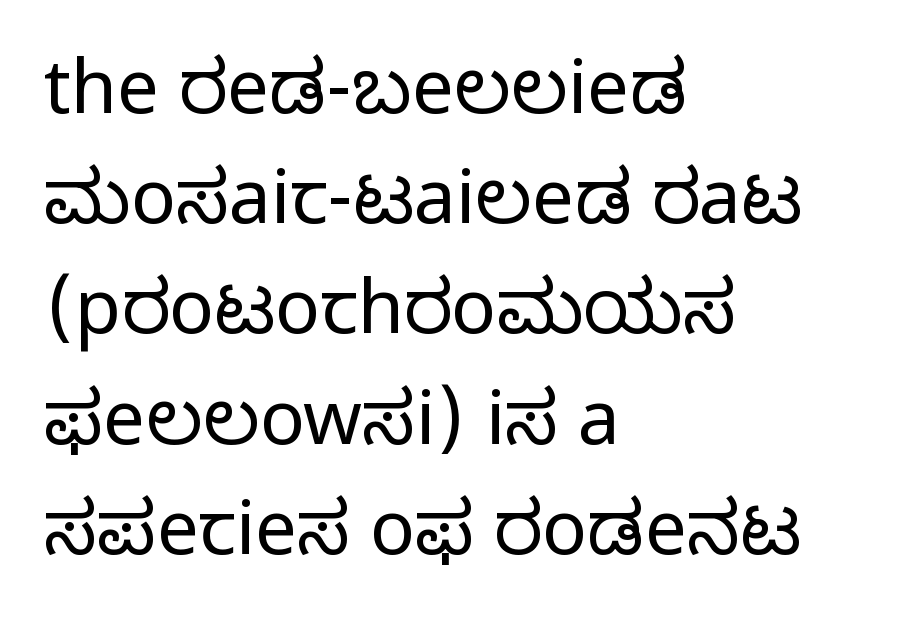
Q: Is the text bold? A: No.
Q: Is the text italic (slanted)? A: No, it is upright.
Q: Is the typeface a serif or a sans-serif typeface? A: Sans-serif.
Q: Is the text underlined? A: No.
Q: How is the paragraph aligned? A: Left-aligned.
Q: Is the spacing between letters normal or unusually wide? A: Normal.
Q: Is the spacing between lines tight, normal or loose? A: Normal.
Q: Width (condensed, normal, or wide)? A: Normal.
Q: Stroke contrast? A: Low.
Q: x-height? A: Medium.
Q: Monospaced? A: No.
